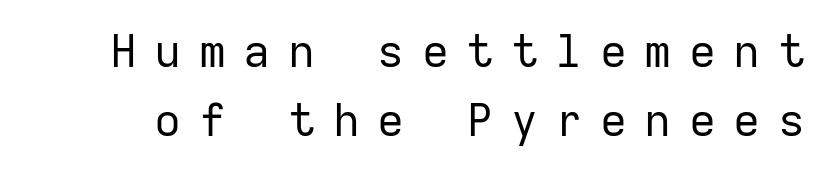
The image shows 45 px regular-weight sans-serif type, upright, monospaced; set normal line spacing (1.53x), unusually wide letter spacing (+0.39 em), not underlined; low stroke contrast and a medium x-height.
